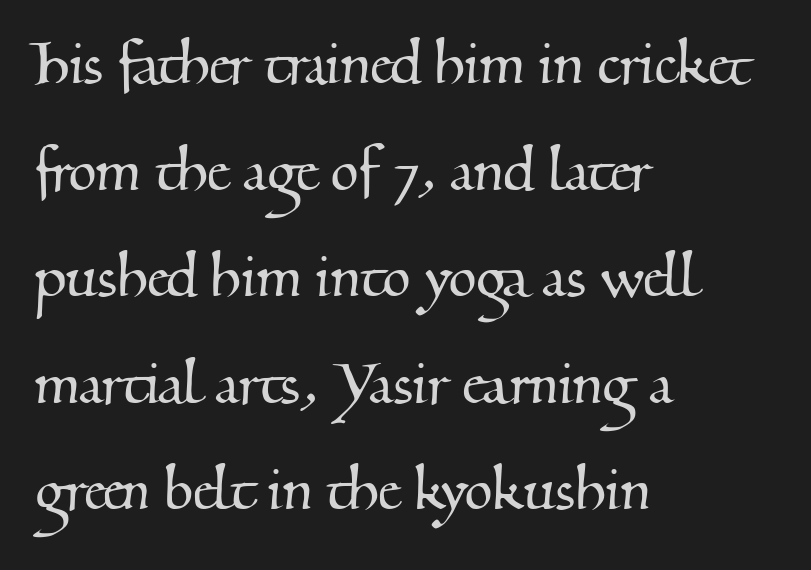
{"serif": "yes", "width": "normal", "stroke_contrast": "medium", "x_height": "small", "monospaced": "no", "underline": "no", "align": "left", "line_spacing": "normal", "line_spacing_ratio": 1.48, "letter_spacing": "normal", "letter_spacing_em": 0.0, "glyph_px": 72}
